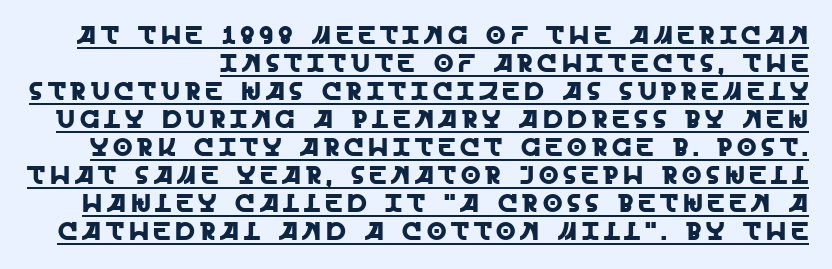
The image shows 25 px text type, upright; set tight line spacing (1.12x), underlined.
